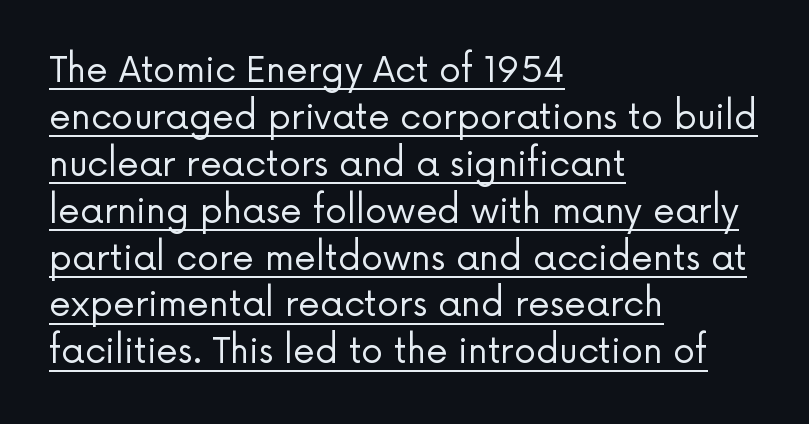
Q: Is the text bold? A: No.
Q: Is the text italic (slanted)? A: No, it is upright.
Q: Is the typeface a serif or a sans-serif typeface? A: Sans-serif.
Q: Is the text underlined? A: Yes.
Q: How is the paragraph aligned? A: Left-aligned.
Q: Is the spacing between letters normal or unusually wide? A: Normal.
Q: Is the spacing between lines tight, normal or loose? A: Normal.
Q: Width (condensed, normal, or wide)? A: Normal.
Q: Stroke contrast? A: Low.
Q: x-height? A: Medium.
Q: Monospaced? A: No.
